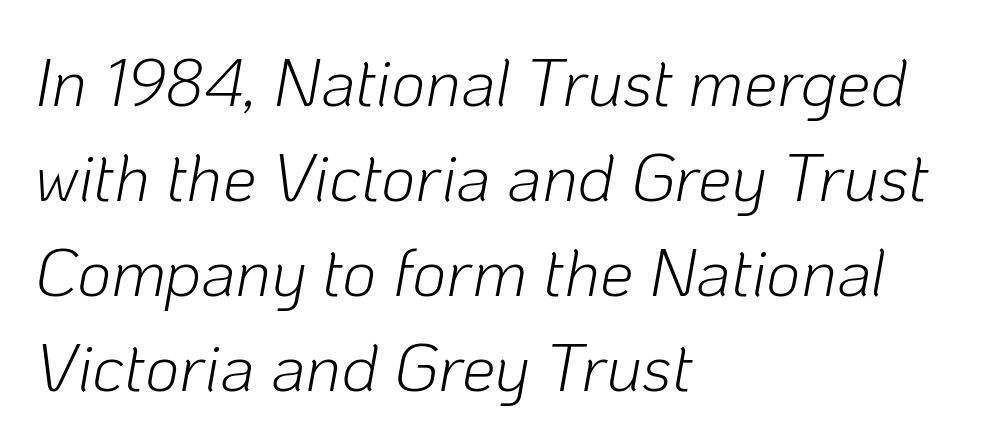
The image shows 67 px light type, italic (leaning right); set left-aligned, normal line spacing (1.42x), normal letter spacing, not underlined; low stroke contrast and a medium x-height.
